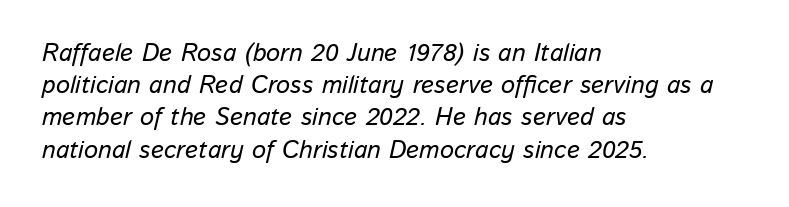
How would I describe the line gaps? Plain and ordinary. There's an unmistakable incline to the writing here. Type without underlining. Which margin do the lines hug? The left one — the right edge is uneven.
